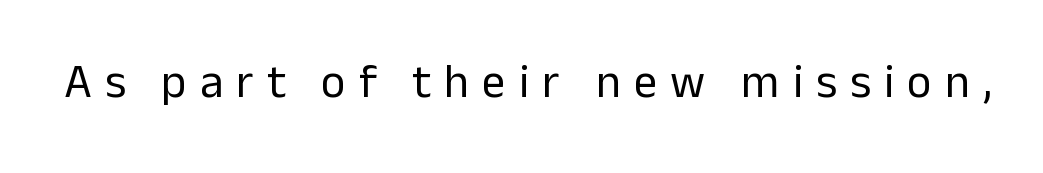
{"serif": "no", "italic": "no", "bold": "no", "weight": "regular", "width": "normal", "stroke_contrast": "low", "x_height": "medium", "monospaced": "no", "underline": "no", "letter_spacing": "wide", "letter_spacing_em": 0.28, "glyph_px": 47}
